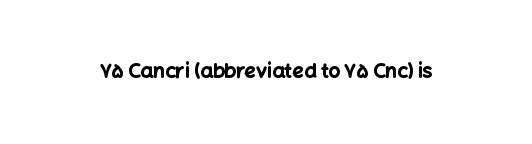
{"italic": "no", "bold": "yes", "underline": "no", "letter_spacing": "normal", "letter_spacing_em": 0.0, "glyph_px": 20}
